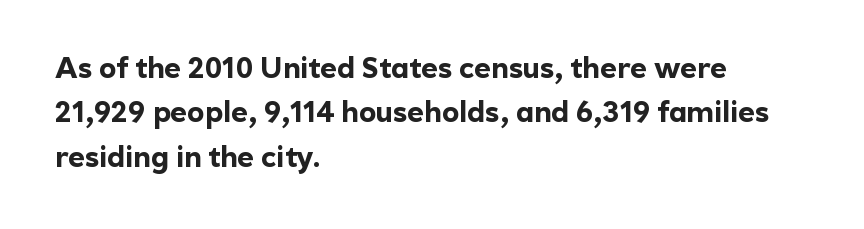
The image shows 29 px bold sans-serif type, upright; set left-aligned, normal line spacing (1.53x), normal letter spacing, not underlined; a medium x-height.
